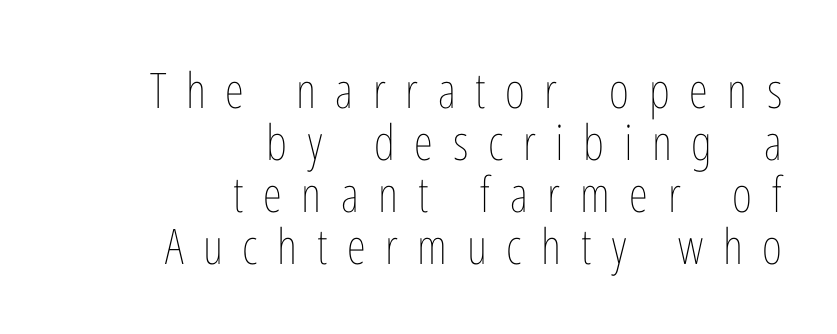
{"italic": "no", "bold": "no", "weight": "thin", "width": "condensed", "stroke_contrast": "low", "x_height": "medium", "monospaced": "no", "underline": "no", "align": "right", "line_spacing": "tight", "line_spacing_ratio": 1.06, "letter_spacing": "wide", "letter_spacing_em": 0.4, "glyph_px": 49}
